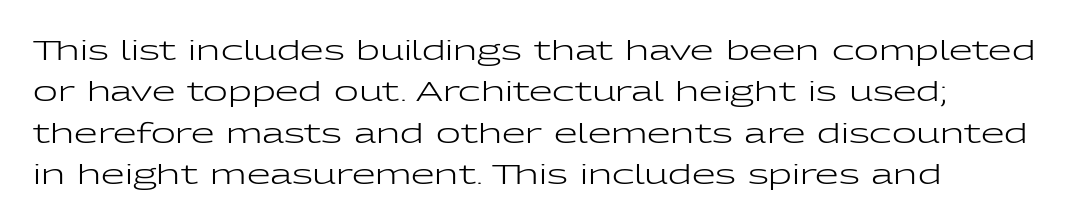
These lines sit exactly where default settings would place them. Rule under the text: the space is simply empty. A typesetter would call this zero additional tracking. Designer's note — italics off, roman on. The cut favours lightness, reaching ordinary text weight at its darkest.
